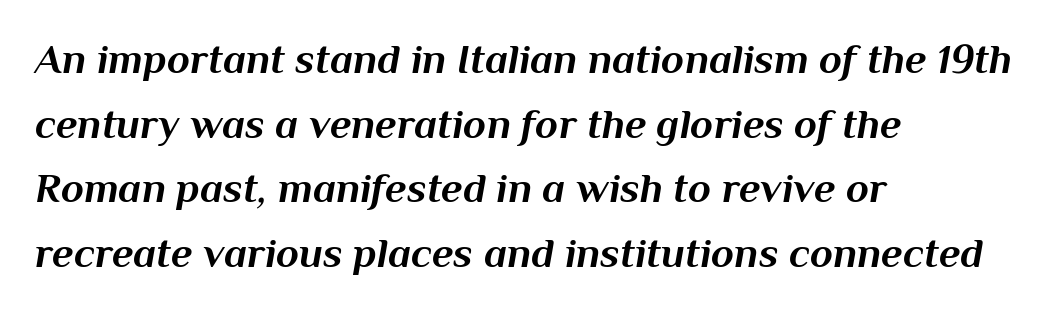
Q: Is the text bold? A: Yes.
Q: Is the text italic (slanted)? A: Yes, it leans right by about 10 degrees.
Q: Is the text underlined? A: No.
Q: How is the paragraph aligned? A: Left-aligned.
Q: Is the spacing between letters normal or unusually wide? A: Normal.
Q: Is the spacing between lines tight, normal or loose? A: Normal.
Q: Width (condensed, normal, or wide)? A: Normal.
Q: Stroke contrast? A: Medium.
Q: x-height? A: Medium.
Q: Monospaced? A: No.
